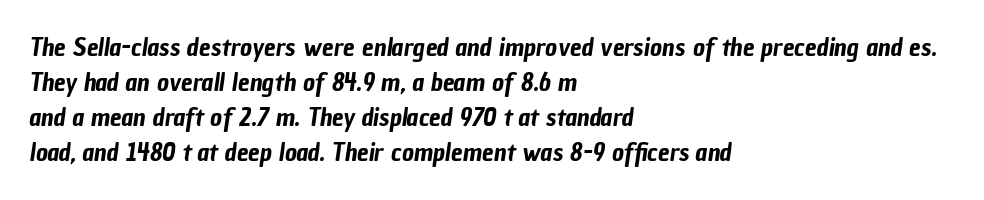
{"underline": "no", "align": "left", "line_spacing": "normal", "line_spacing_ratio": 1.35, "letter_spacing": "normal", "letter_spacing_em": 0.0, "glyph_px": 26}
